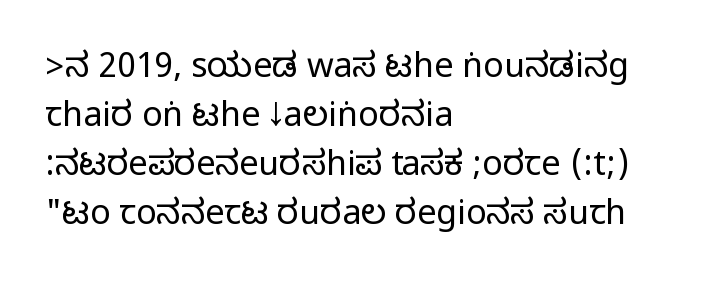
{"serif": "no", "italic": "no", "width": "condensed", "stroke_contrast": "medium", "monospaced": "no", "underline": "no", "align": "left", "line_spacing": "normal", "line_spacing_ratio": 1.44, "letter_spacing": "normal", "letter_spacing_em": 0.0, "glyph_px": 34}
